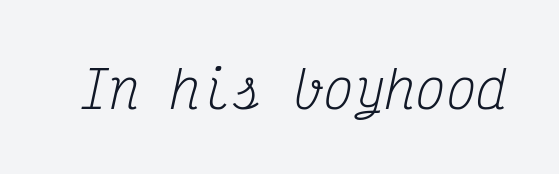
Q: Is the text bold? A: No.
Q: Is the text italic (slanted)? A: Yes, it leans right by about 12 degrees.
Q: Is the typeface a serif or a sans-serif typeface? A: Serif.
Q: Is the text underlined? A: No.
Q: Is the spacing between letters normal or unusually wide? A: Normal.
Q: Width (condensed, normal, or wide)? A: Condensed.
Q: Stroke contrast? A: Medium.
Q: x-height? A: Medium.
Q: Monospaced? A: Yes.
